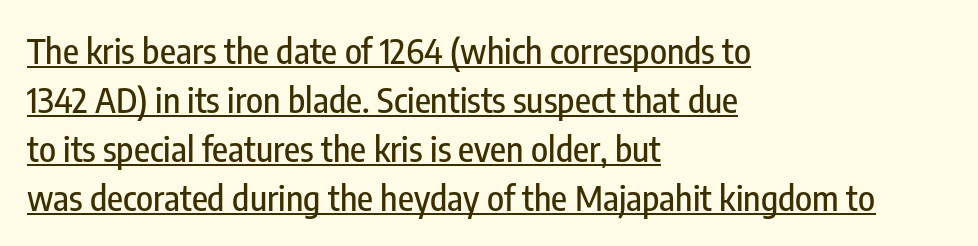
Q: Is the text italic (slanted)? A: No, it is upright.
Q: Is the typeface a serif or a sans-serif typeface? A: Sans-serif.
Q: Is the text underlined? A: Yes.
Q: How is the paragraph aligned? A: Left-aligned.
Q: Is the spacing between letters normal or unusually wide? A: Normal.
Q: Is the spacing between lines tight, normal or loose? A: Normal.
Q: Width (condensed, normal, or wide)? A: Condensed.
Q: Stroke contrast? A: Low.
Q: x-height? A: Medium.
Q: Monospaced? A: No.
